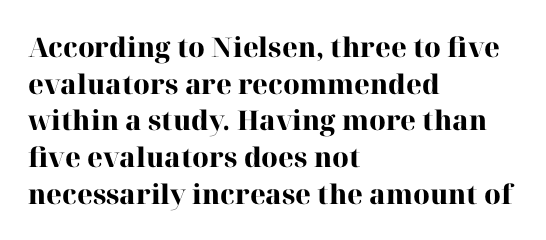
The image shows 27 px bold type, upright; set left-aligned, normal line spacing (1.36x), normal letter spacing, not underlined.
